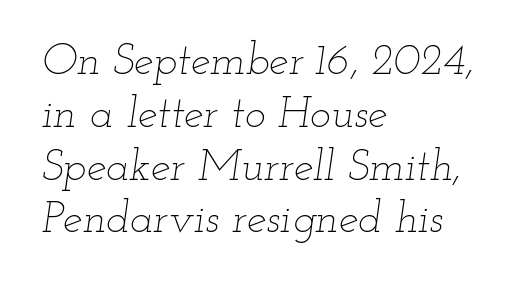
Stem width sits at or under what a default text font uses. The baseline area is clear. Each word holds together tightly as a unit, with standard inter-letter gaps. Posture: slanted. Where is the straight margin? On the left.
